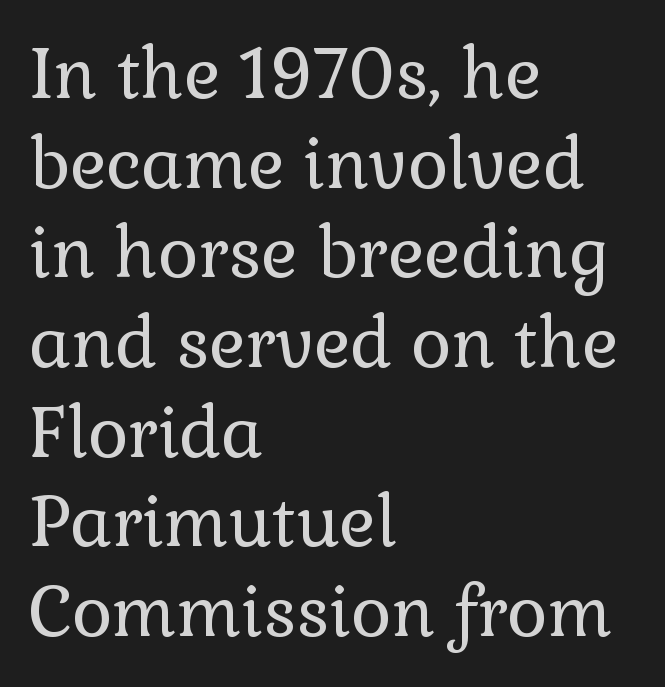
There is no visible air inserted between adjacent glyphs. Weight: in the light-to-regular range. How would I describe the line gaps? Plain and ordinary. Horizontally, the lines are justified to the leading edge only. Style check: upright. Is this a fixed-width face? No — the glyphs have proportional, varying widths.
